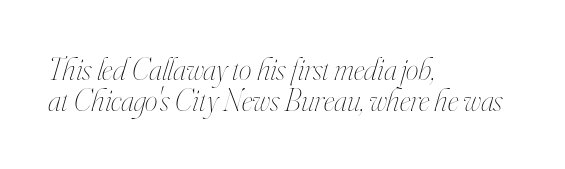
{"italic": "yes", "lean": "right", "slant_degrees": 16, "bold": "no", "weight": "thin", "width": "condensed", "stroke_contrast": "high", "x_height": "small", "monospaced": "no", "underline": "no", "align": "left", "line_spacing": "tight", "line_spacing_ratio": 0.98, "letter_spacing": "normal", "letter_spacing_em": 0.0, "glyph_px": 32}
